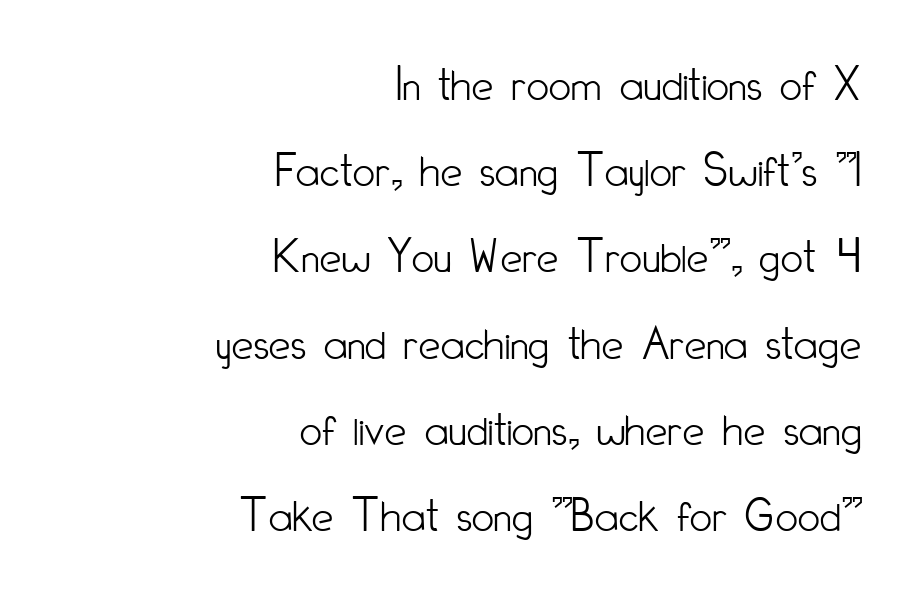
Q: Is the text bold? A: No.
Q: Is the text italic (slanted)? A: No, it is upright.
Q: Is the typeface a serif or a sans-serif typeface? A: Sans-serif.
Q: Is the text underlined? A: No.
Q: How is the paragraph aligned? A: Right-aligned.
Q: Is the spacing between letters normal or unusually wide? A: Normal.
Q: Width (condensed, normal, or wide)? A: Condensed.
Q: Stroke contrast? A: Low.
Q: x-height? A: Small.
Q: Monospaced? A: No.
